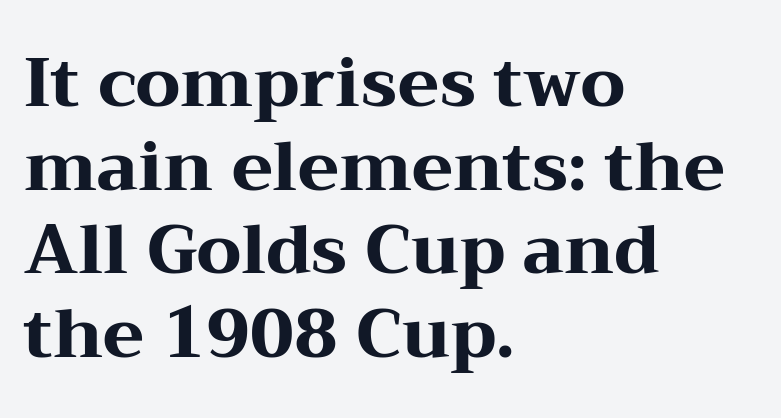
Q: Is the text bold? A: Yes.
Q: Is the text italic (slanted)? A: No, it is upright.
Q: Is the typeface a serif or a sans-serif typeface? A: Serif.
Q: Is the text underlined? A: No.
Q: How is the paragraph aligned? A: Left-aligned.
Q: Is the spacing between letters normal or unusually wide? A: Normal.
Q: Width (condensed, normal, or wide)? A: Wide.
Q: Stroke contrast? A: Medium.
Q: x-height? A: Medium.
Q: Monospaced? A: No.
